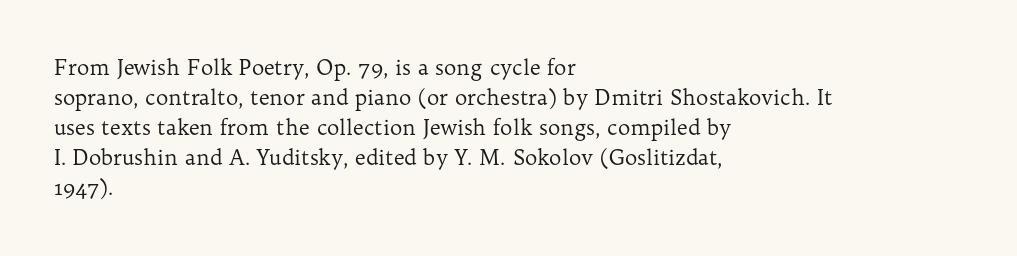
Q: Is the text bold? A: No.
Q: Is the text italic (slanted)? A: No, it is upright.
Q: Is the text underlined? A: No.
Q: How is the paragraph aligned? A: Left-aligned.
Q: Is the spacing between letters normal or unusually wide? A: Normal.
Q: Is the spacing between lines tight, normal or loose? A: Normal.
